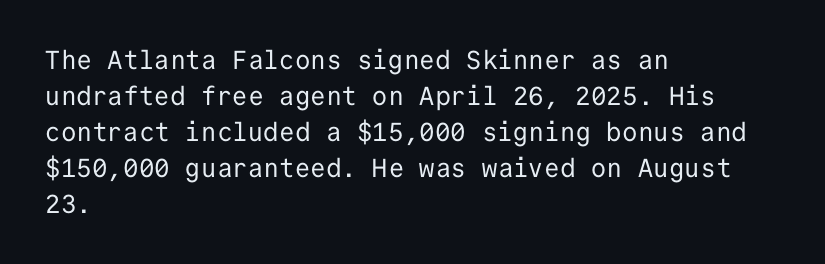
The image shows 26 px text type, upright; set left-aligned, normal line spacing (1.38x), normal letter spacing, not underlined.
